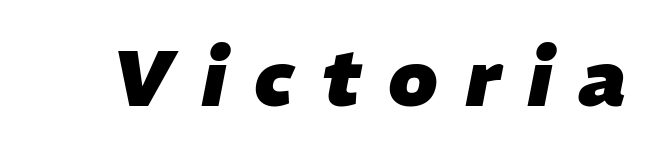
Notice how thick the strokes are: this is what a full bold looks like. Tracking value appears strongly positive — letters spread wide. Glance below the letters and you will spot only blank space. You can tell it's italic because the verticals aren't actually vertical. Note the varied advance widths — an 'i' is clearly narrower than an 'm'.
